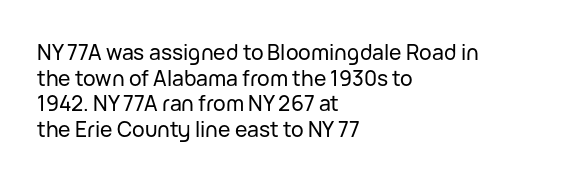
Line beginnings align vertically; line endings do not. Posture: vertical. A typesetter would call this zero additional tracking. The baseline area is clear.
